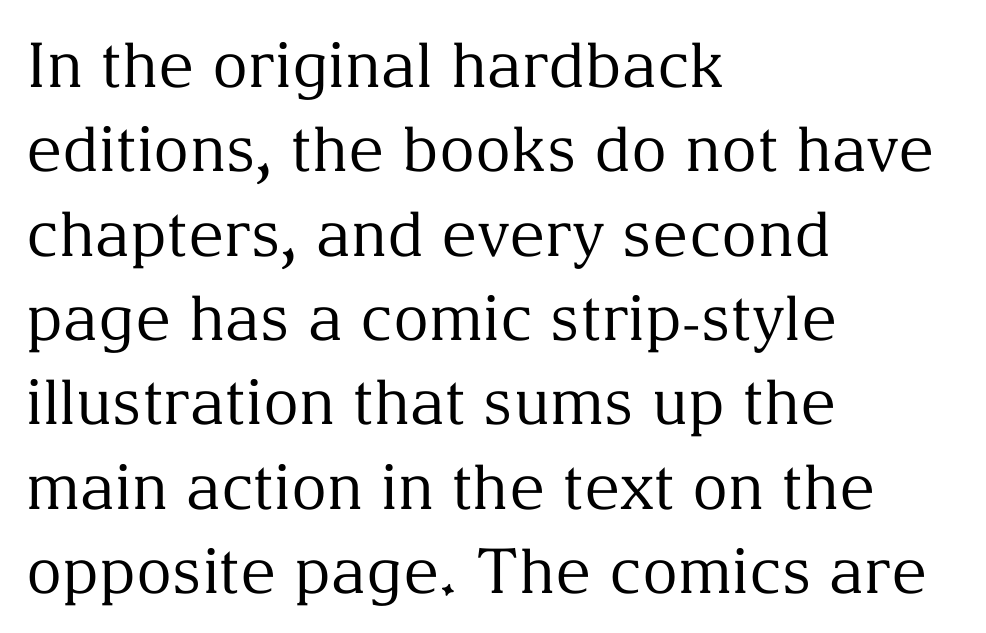
The axis of the letterforms is exactly vertical. The glyphs are unaccompanied by any horizontal stroke below them. Here the designer chose a conventional face with non-uniform glyph widths. Each word holds together tightly as a unit, with standard inter-letter gaps.
